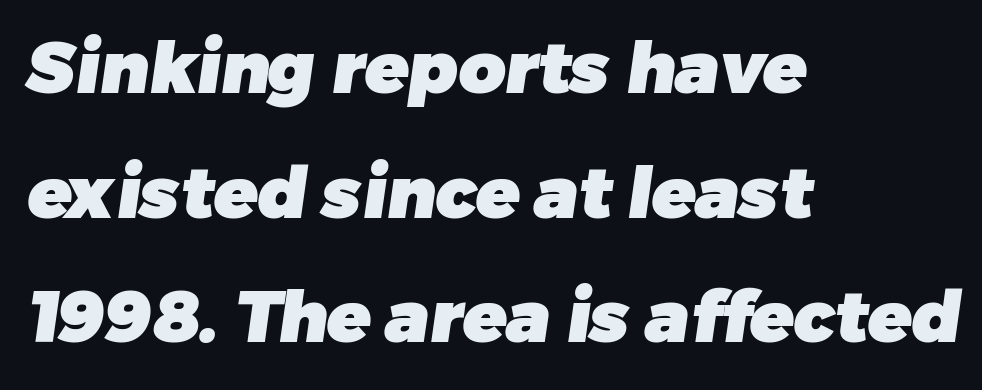
Q: Is the text bold? A: Yes.
Q: Is the typeface a serif or a sans-serif typeface? A: Sans-serif.
Q: Is the text underlined? A: No.
Q: How is the paragraph aligned? A: Left-aligned.
Q: Is the spacing between letters normal or unusually wide? A: Normal.
Q: Width (condensed, normal, or wide)? A: Normal.
Q: Stroke contrast? A: Low.
Q: x-height? A: Medium.
Q: Monospaced? A: No.
